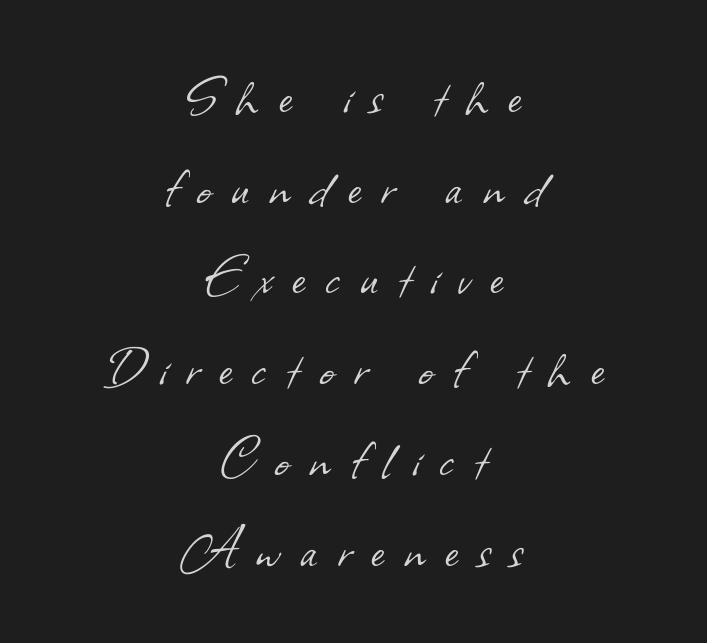
{"serif": "no", "bold": "no", "weight": "light", "width": "normal", "stroke_contrast": "low", "x_height": "small", "monospaced": "no", "underline": "no", "align": "center", "line_spacing": "normal", "line_spacing_ratio": 1.44, "letter_spacing": "wide", "letter_spacing_em": 0.32, "glyph_px": 63}
